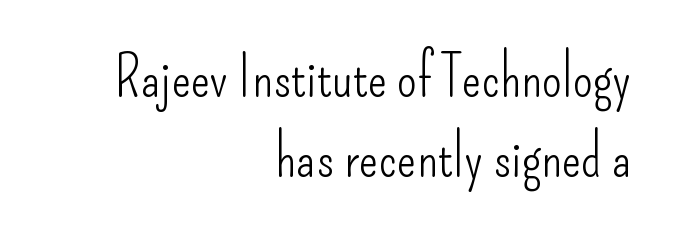
Q: Is the text bold? A: No.
Q: Is the text italic (slanted)? A: No, it is upright.
Q: Is the typeface a serif or a sans-serif typeface? A: Sans-serif.
Q: Is the text underlined? A: No.
Q: How is the paragraph aligned? A: Right-aligned.
Q: Is the spacing between letters normal or unusually wide? A: Normal.
Q: Is the spacing between lines tight, normal or loose? A: Normal.
Q: Width (condensed, normal, or wide)? A: Condensed.
Q: Stroke contrast? A: Low.
Q: x-height? A: Small.
Q: Monospaced? A: No.
